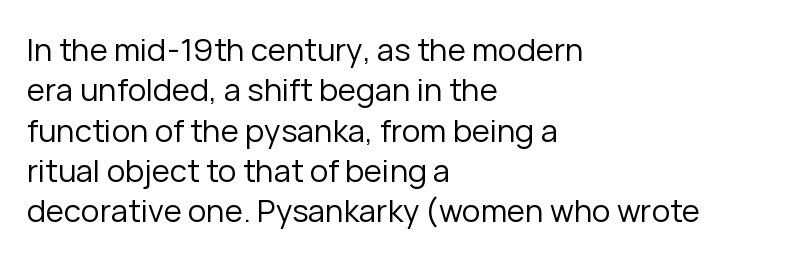
Q: Is the text bold? A: No.
Q: Is the text italic (slanted)? A: No, it is upright.
Q: Is the typeface a serif or a sans-serif typeface? A: Sans-serif.
Q: Is the text underlined? A: No.
Q: How is the paragraph aligned? A: Left-aligned.
Q: Is the spacing between letters normal or unusually wide? A: Normal.
Q: Is the spacing between lines tight, normal or loose? A: Normal.
Q: Width (condensed, normal, or wide)? A: Normal.
Q: Stroke contrast? A: Low.
Q: x-height? A: Medium.
Q: Monospaced? A: No.
